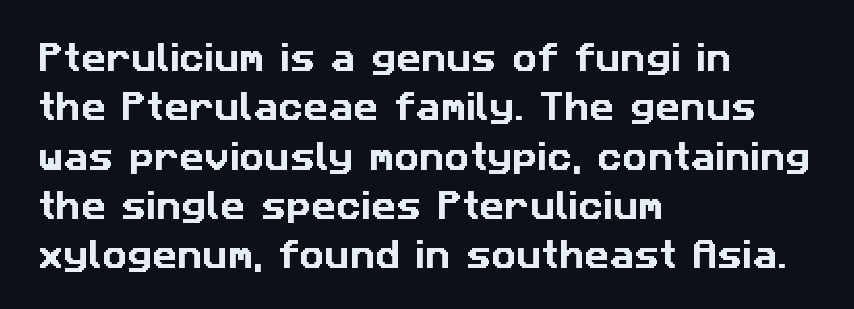
Q: Is the typeface a serif or a sans-serif typeface? A: Sans-serif.
Q: Is the text underlined? A: No.
Q: How is the paragraph aligned? A: Left-aligned.
Q: Is the spacing between letters normal or unusually wide? A: Normal.
Q: Is the spacing between lines tight, normal or loose? A: Normal.
Q: Width (condensed, normal, or wide)? A: Normal.
Q: Stroke contrast? A: Low.
Q: x-height? A: Medium.
Q: Monospaced? A: No.
